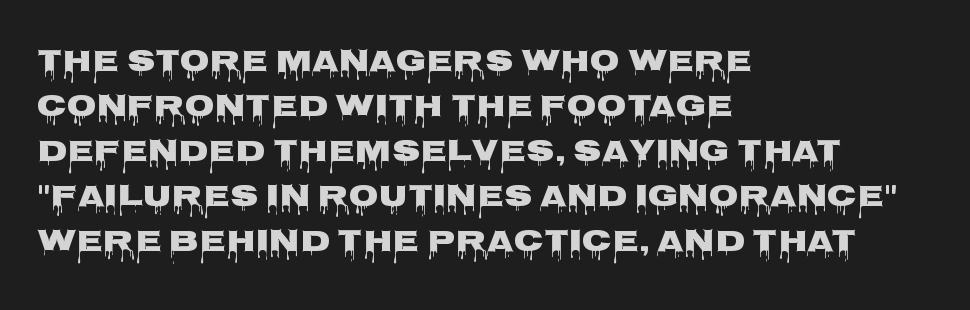
Q: Is the text bold? A: Yes.
Q: Is the text italic (slanted)? A: No, it is upright.
Q: Is the typeface a serif or a sans-serif typeface? A: Sans-serif.
Q: Is the text underlined? A: No.
Q: How is the paragraph aligned? A: Left-aligned.
Q: Is the spacing between letters normal or unusually wide? A: Normal.
Q: Is the spacing between lines tight, normal or loose? A: Normal.
Q: Width (condensed, normal, or wide)? A: Wide.
Q: Stroke contrast? A: Low.
Q: x-height? A: Large.
Q: Monospaced? A: No.
